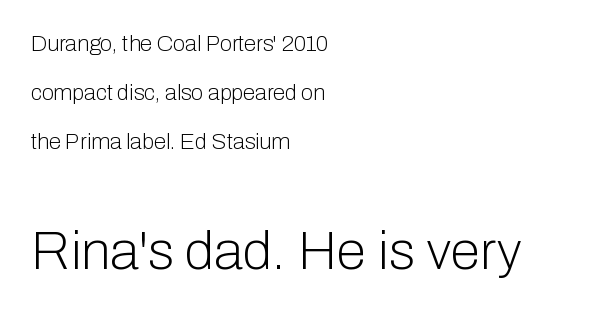
The image shows 54 px light sans-serif type, upright; set left-aligned, loose line spacing (2.22x), normal letter spacing, not underlined; the second (bottom) block is 2.45x larger; low stroke contrast and a medium x-height.
